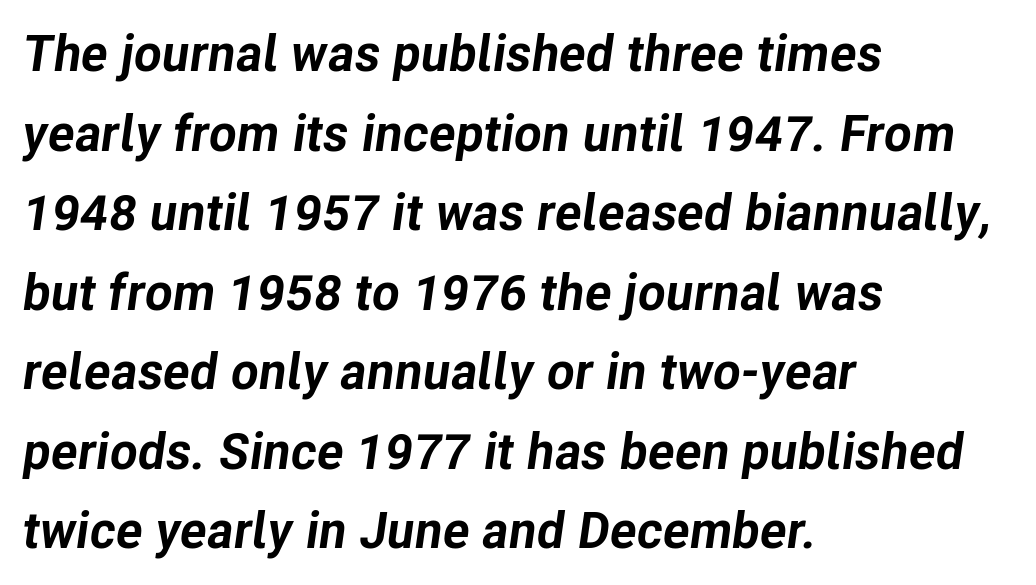
Q: Is the text bold? A: Yes.
Q: Is the text italic (slanted)? A: Yes, it leans right by about 8 degrees.
Q: Is the text underlined? A: No.
Q: How is the paragraph aligned? A: Left-aligned.
Q: Is the spacing between letters normal or unusually wide? A: Normal.
Q: Is the spacing between lines tight, normal or loose? A: Normal.
Q: Width (condensed, normal, or wide)? A: Normal.
Q: Stroke contrast? A: Low.
Q: x-height? A: Medium.
Q: Monospaced? A: No.
